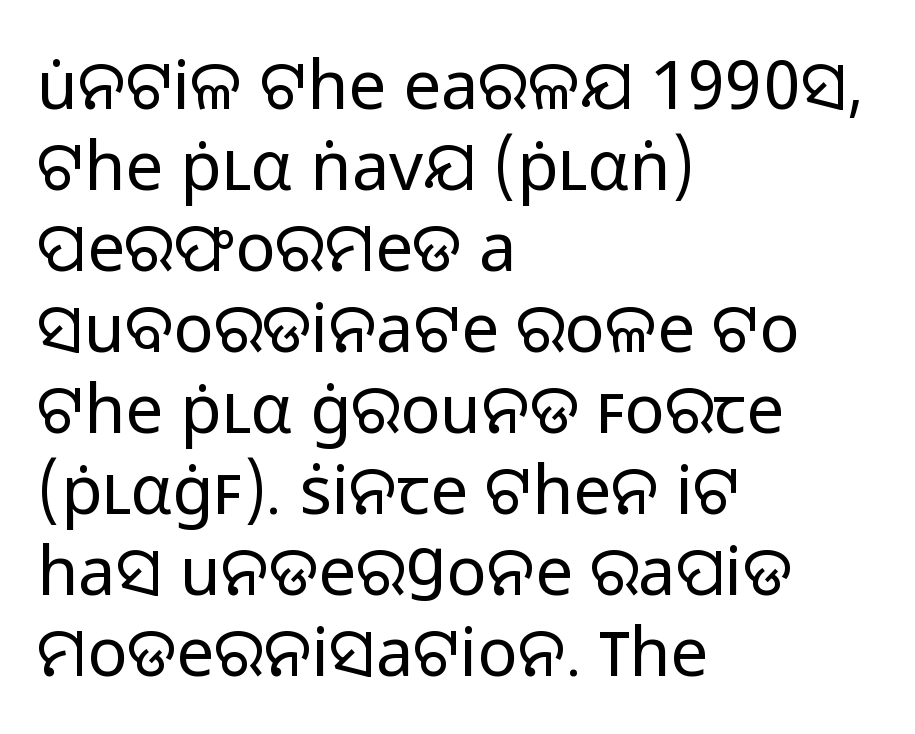
The image shows 67 px regular-weight sans-serif type, upright; set left-aligned, line spacing 1.21x, normal letter spacing, not underlined; low stroke contrast and a medium x-height.
